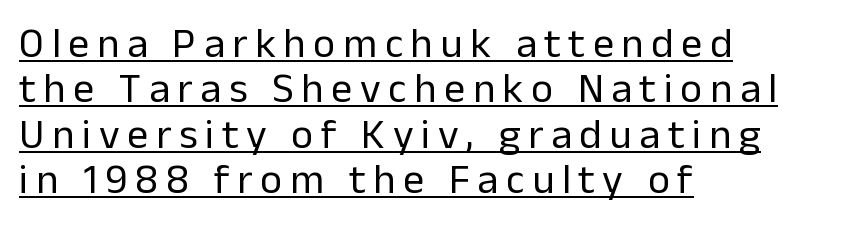
The letters advance in unequal steps, a hallmark of proportional type. Every character sits straight up, as roman type does. These lines huddle together more closely than default settings would place them. You can see a thin bar hugging the bottom of the glyphs. Stems and bowls with no extra thickness — not bold.
